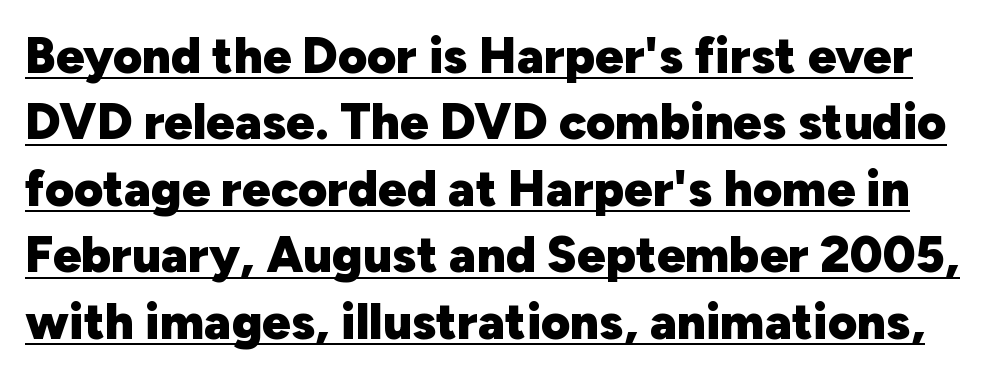
In designer terms, the underline attribute is active on this setting. Interline gaps are of average width in this sample. Look at the bottom of the vertical strokes: they stop flat, with no serifs. Unlike italic type, these characters show no tilt at all. Character widths vary here, with narrow letters taking less room than wide ones. Bold? Absolutely — the strokes are thick and heavy.
